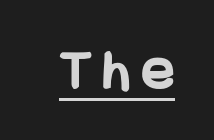
Q: Is the text bold? A: Yes.
Q: Is the text italic (slanted)? A: No, it is upright.
Q: Is the typeface a serif or a sans-serif typeface? A: Sans-serif.
Q: Is the text underlined? A: Yes.
Q: Is the spacing between letters normal or unusually wide? A: Unusually wide.
Q: Width (condensed, normal, or wide)? A: Condensed.
Q: Stroke contrast? A: Low.
Q: x-height? A: Large.
